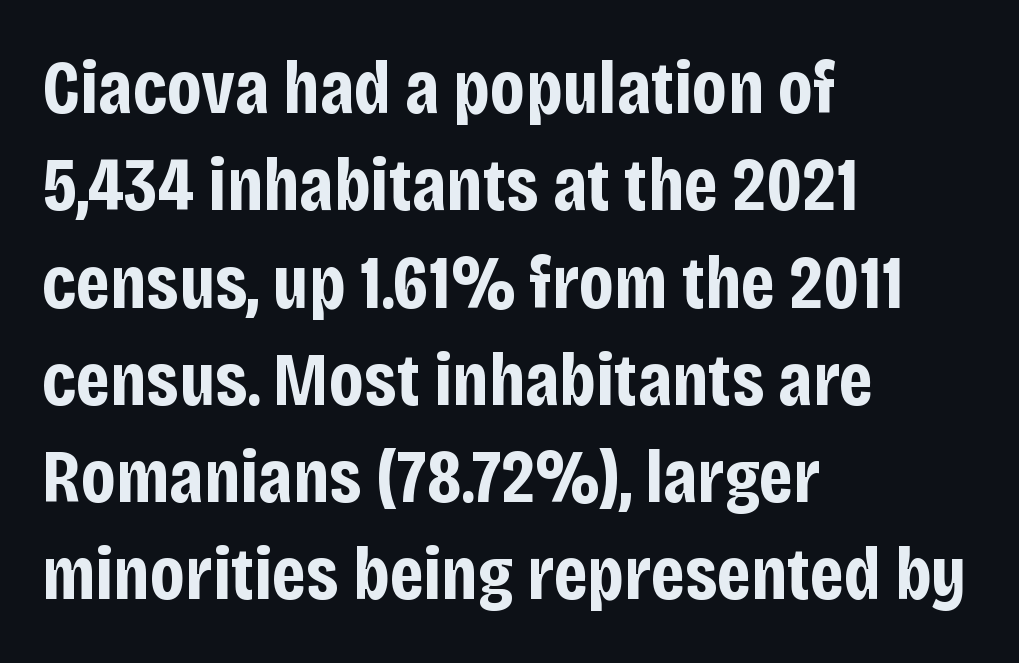
{"serif": "no", "italic": "no", "bold": "yes", "weight": "bold", "width": "condensed", "stroke_contrast": "low", "x_height": "large", "monospaced": "no", "underline": "no", "align": "left", "line_spacing": "normal", "line_spacing_ratio": 1.28, "letter_spacing": "normal", "letter_spacing_em": 0.0, "glyph_px": 76}
